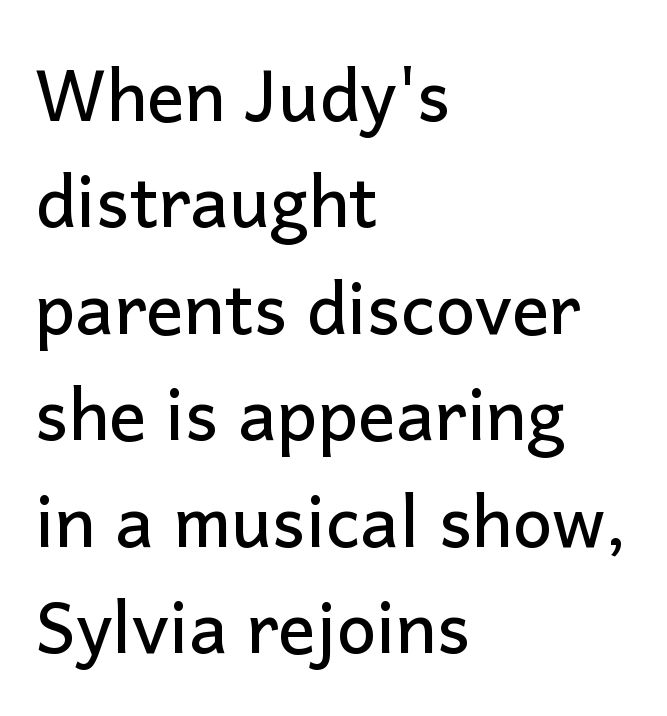
{"serif": "no", "italic": "no", "width": "normal", "stroke_contrast": "low", "x_height": "medium", "monospaced": "no", "underline": "no", "align": "left", "line_spacing": "normal", "line_spacing_ratio": 1.52, "letter_spacing": "normal", "letter_spacing_em": 0.0, "glyph_px": 70}
